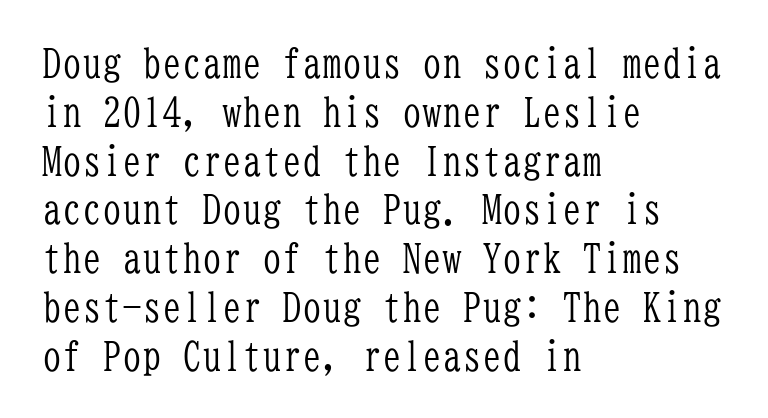
Q: Is the text bold? A: No.
Q: Is the text italic (slanted)? A: No, it is upright.
Q: Is the typeface a serif or a sans-serif typeface? A: Serif.
Q: Is the text underlined? A: No.
Q: How is the paragraph aligned? A: Left-aligned.
Q: Is the spacing between letters normal or unusually wide? A: Normal.
Q: Width (condensed, normal, or wide)? A: Condensed.
Q: Stroke contrast? A: Low.
Q: x-height? A: Medium.
Q: Monospaced? A: Yes.
